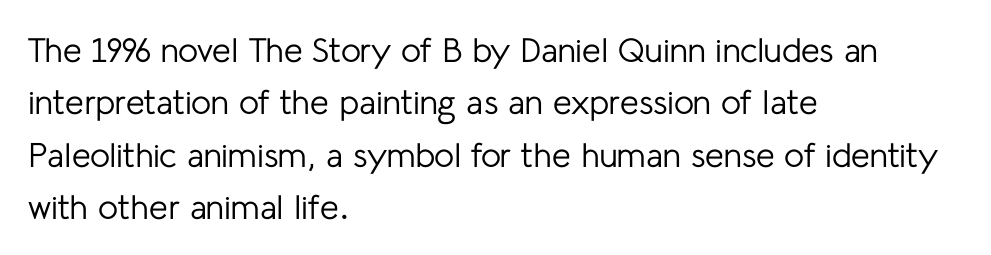
{"serif": "no", "italic": "no", "bold": "no", "weight": "regular", "width": "normal", "stroke_contrast": "low", "x_height": "medium", "monospaced": "no", "underline": "no", "align": "left", "line_spacing": "normal", "line_spacing_ratio": 1.54, "letter_spacing": "normal", "letter_spacing_em": 0.0, "glyph_px": 34}
